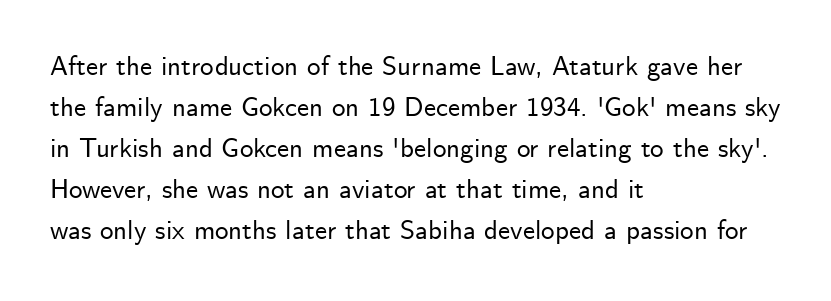
Underlining? Definitely not there. The passage shown stacks its lines at a standard gap. Tall strokes in this sample are plumb rather than angled. Is the block centered? No — it sits flush against the left margin.
